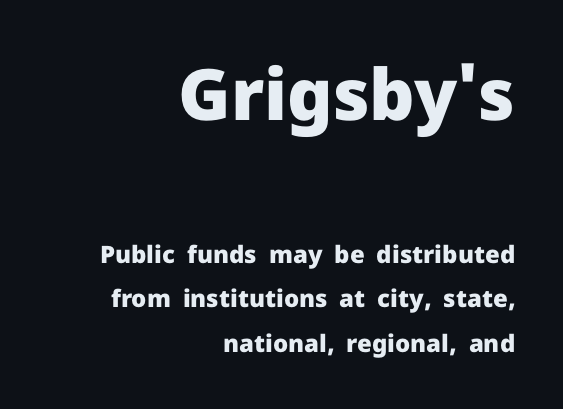
The image shows 71 px heavy sans-serif type, upright; set right-aligned, line spacing 1.87x, normal letter spacing, not underlined; the first (top) block is 2.96x larger; low stroke contrast and a medium x-height.
